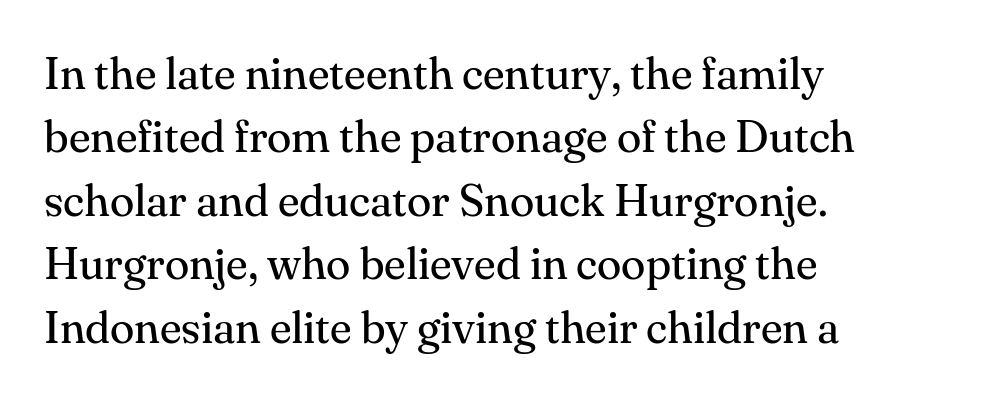
A classic flush-left, rag-right setting is used for this passage. Designer's note — italics off, roman on. Think of a printed novel: that variable character pitch is what you see here. Letter spacing: default.
